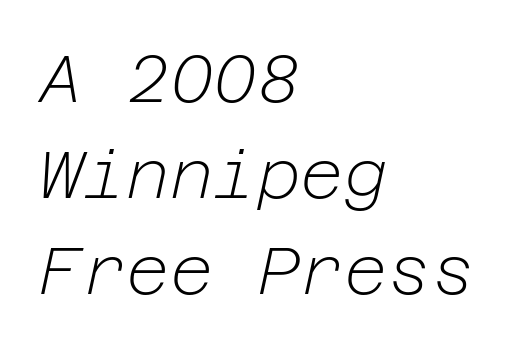
{"italic": "yes", "lean": "right", "slant_degrees": 12, "bold": "no", "weight": "light", "width": "normal", "stroke_contrast": "low", "x_height": "medium", "underline": "no", "align": "left", "line_spacing": "normal", "line_spacing_ratio": 1.43, "letter_spacing": "normal", "letter_spacing_em": 0.0, "glyph_px": 67}
